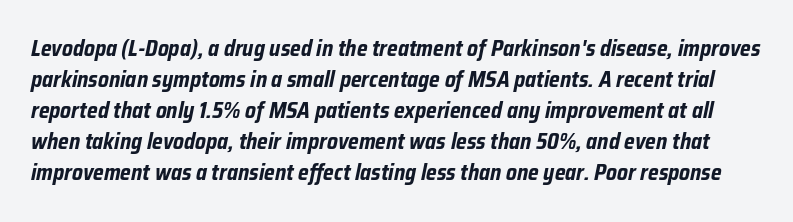
Q: Is the text bold? A: Yes.
Q: Is the text italic (slanted)? A: Yes, it leans right by about 12 degrees.
Q: Is the text underlined? A: No.
Q: Is the spacing between letters normal or unusually wide? A: Normal.
Q: Is the spacing between lines tight, normal or loose? A: Normal.
